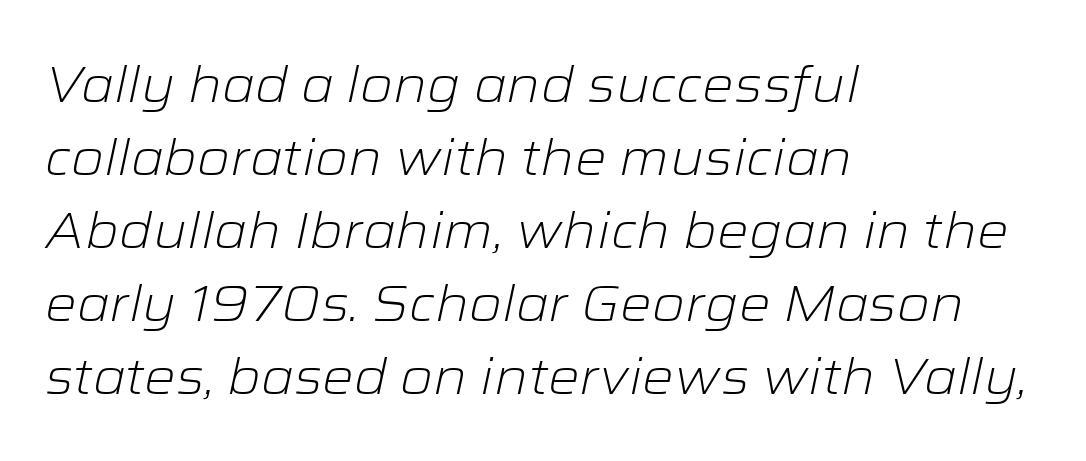
Q: Is the text bold? A: No.
Q: Is the text italic (slanted)? A: Yes, it leans right by about 12 degrees.
Q: Is the text underlined? A: No.
Q: How is the paragraph aligned? A: Left-aligned.
Q: Is the spacing between letters normal or unusually wide? A: Normal.
Q: Is the spacing between lines tight, normal or loose? A: Normal.
Q: Width (condensed, normal, or wide)? A: Wide.
Q: Stroke contrast? A: Low.
Q: x-height? A: Medium.
Q: Monospaced? A: No.
